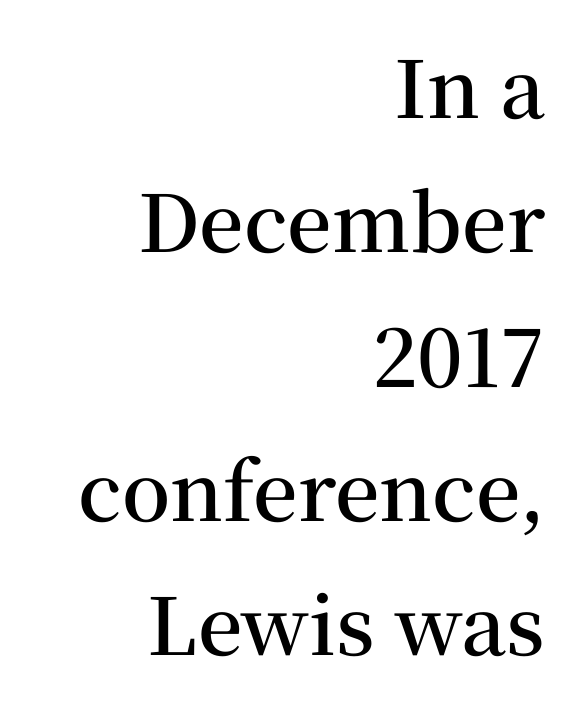
The image shows 79 px semibold serif type, upright; set right-aligned, normal line spacing (1.7x), normal letter spacing, not underlined; medium stroke contrast and a medium x-height.
